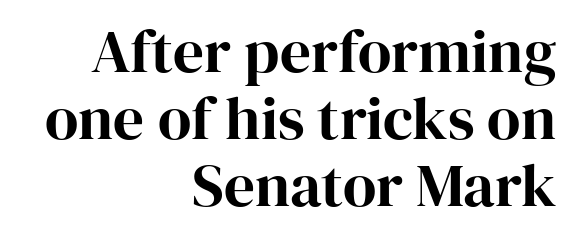
Style check: upright. Between one letter and the next there's only the usual sliver of space. Which margin do the lines hug? The right one — the left edge is uneven. One glance says dense: line gaps are narrower than usual. Descenders are the only things crossing below the line.
